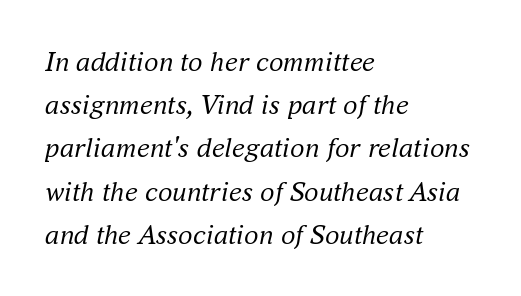
The image shows 29 px regular-weight serif type, italic (leaning right); set left-aligned, normal line spacing (1.49x), normal letter spacing, not underlined; medium stroke contrast and a small x-height.
